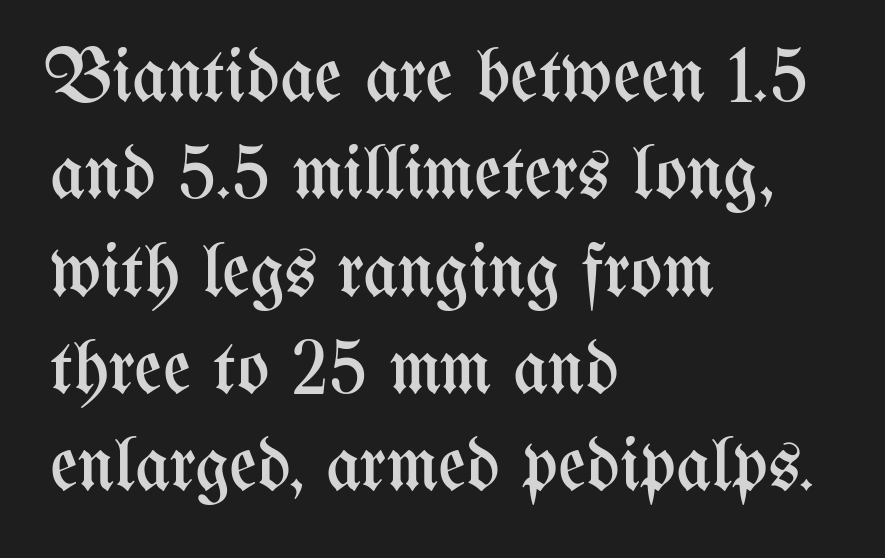
{"italic": "no", "bold": "no", "weight": "regular", "width": "condensed", "stroke_contrast": "medium", "x_height": "medium", "monospaced": "no", "underline": "no", "align": "left", "line_spacing": "normal", "line_spacing_ratio": 1.28, "letter_spacing": "normal", "letter_spacing_em": 0.0, "glyph_px": 76}
